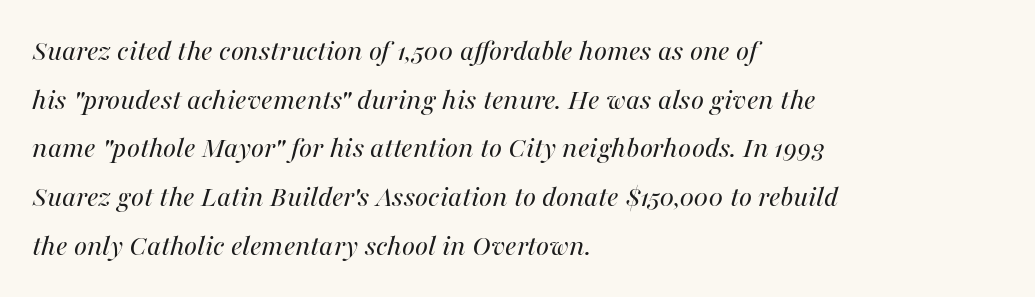
Q: Is the text bold? A: No.
Q: Is the text italic (slanted)? A: Yes, it leans right by about 16 degrees.
Q: Is the text underlined? A: No.
Q: How is the paragraph aligned? A: Left-aligned.
Q: Is the spacing between letters normal or unusually wide? A: Normal.
Q: Is the spacing between lines tight, normal or loose? A: Normal.
Q: Width (condensed, normal, or wide)? A: Normal.
Q: Stroke contrast? A: Medium.
Q: x-height? A: Medium.
Q: Monospaced? A: No.
